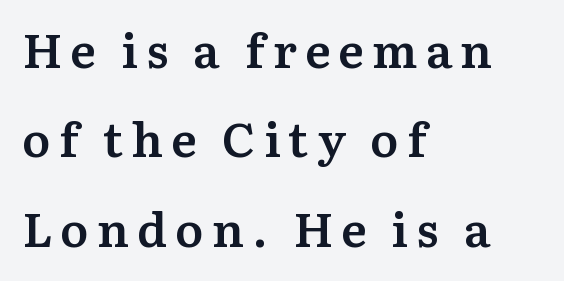
The lines are quadded left. Summary of weight: moderately heavy, a semibold. The designer went with a serif here, giving each stem small feet. The space directly below the letters is spotless.
